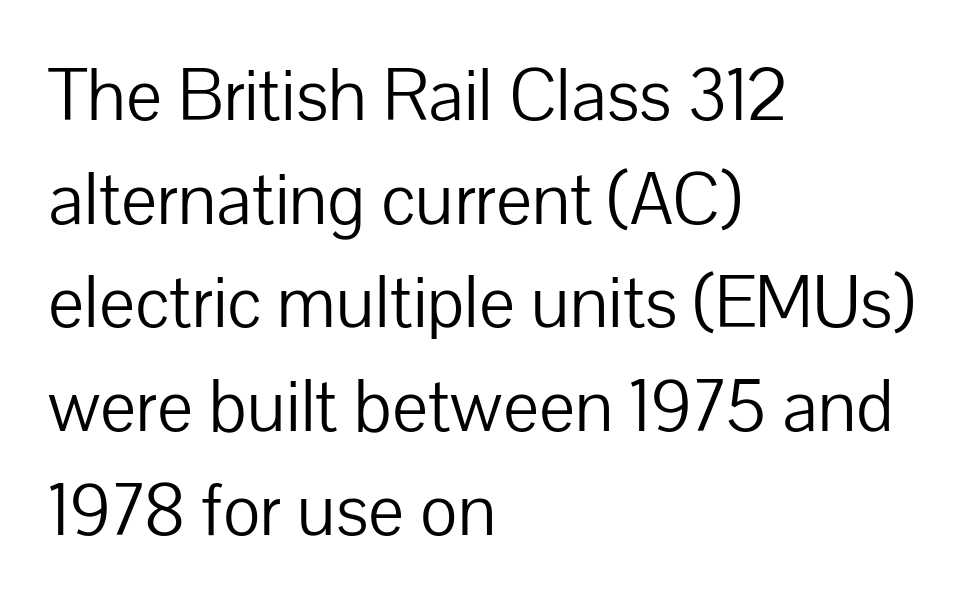
The image shows 72 px light sans-serif type, upright; set left-aligned, normal line spacing (1.44x), normal letter spacing, not underlined; low stroke contrast and a medium x-height.
